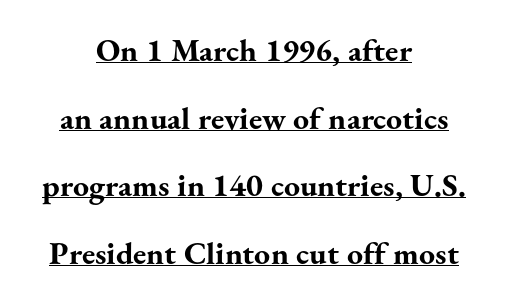
The image shows 32 px bold serif type, upright; set centered, loose line spacing (2.11x), normal letter spacing, underlined; medium stroke contrast and a small x-height.
